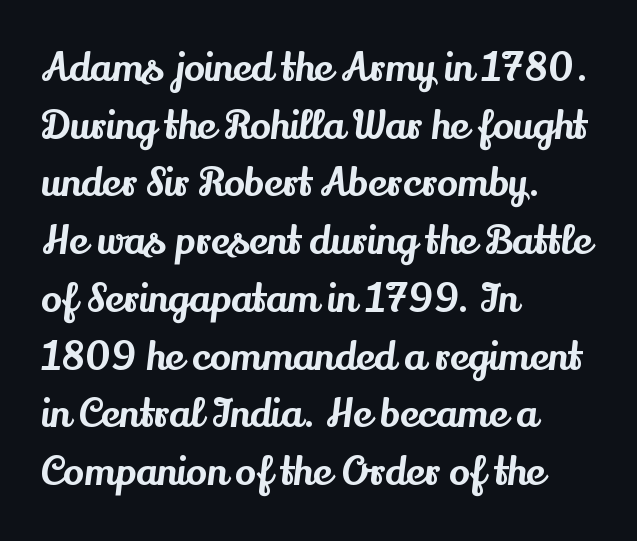
{"serif": "yes", "width": "normal", "stroke_contrast": "medium", "x_height": "small", "monospaced": "no", "underline": "no", "align": "left", "line_spacing": "normal", "line_spacing_ratio": 1.48, "letter_spacing": "normal", "letter_spacing_em": 0.0, "glyph_px": 39}
